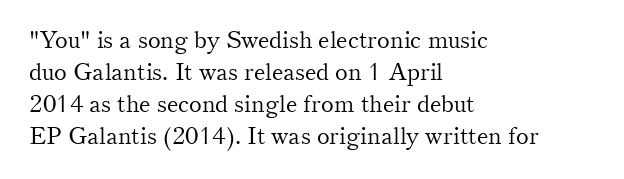
The image shows 24 px text type, upright; set left-aligned, normal line spacing (1.33x), normal letter spacing, not underlined.
